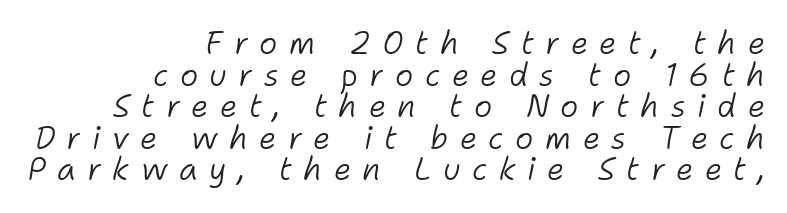
The image shows 31 px light type, italic (leaning right); set right-aligned, tight line spacing (1.02x), unusually wide letter spacing (+0.37 em), not underlined; low stroke contrast and a medium x-height.
